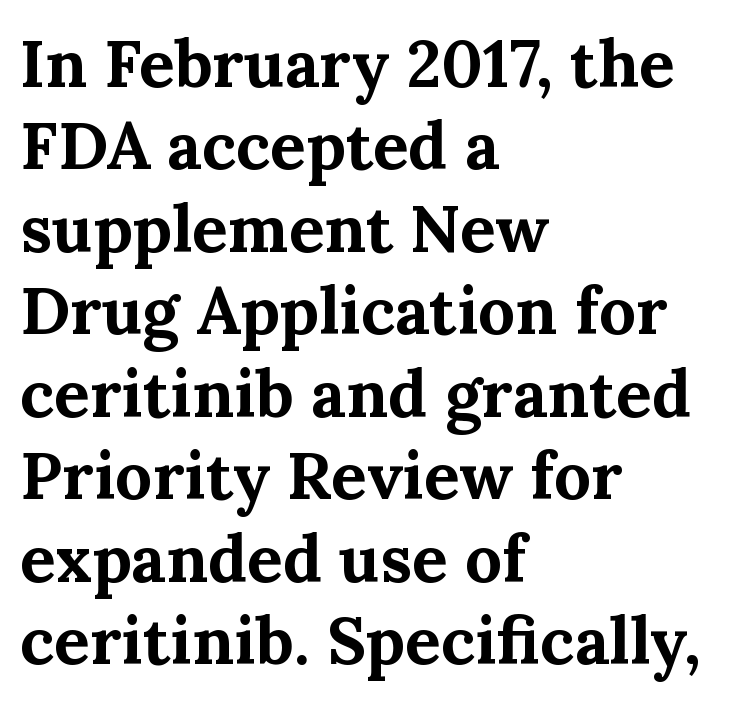
The image shows 66 px bold serif type, upright; set left-aligned, normal line spacing (1.25x), normal letter spacing, not underlined; medium stroke contrast and a medium x-height.
